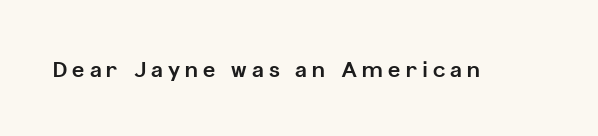
The tracking jumps out immediately: characters are airy and widely separated. Notice how thick the strokes are: this is what a full bold looks like. The foot of each line stays bare and open. Style check: upright.
